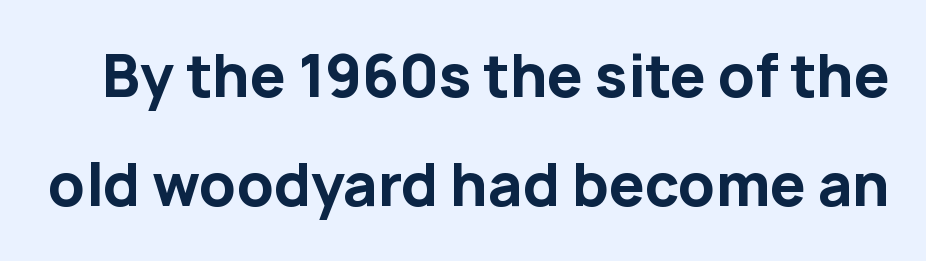
{"serif": "no", "italic": "no", "bold": "yes", "weight": "bold", "width": "normal", "stroke_contrast": "low", "x_height": "medium", "monospaced": "no", "underline": "no", "line_spacing": "loose", "line_spacing_ratio": 1.92, "letter_spacing": "normal", "letter_spacing_em": 0.0, "glyph_px": 57}
